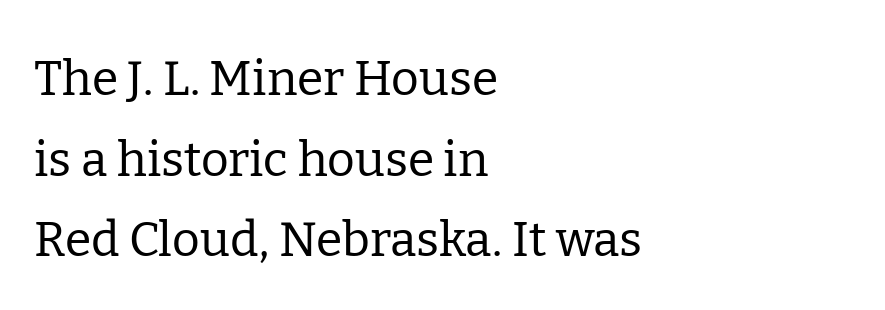
Regular leading. The paragraph shown leans on its left margin. The letters stand upright; this is a roman face. The strokes carry an ordinary text weight at most. The rendering uses natural spacing where letterforms have individual widths.
